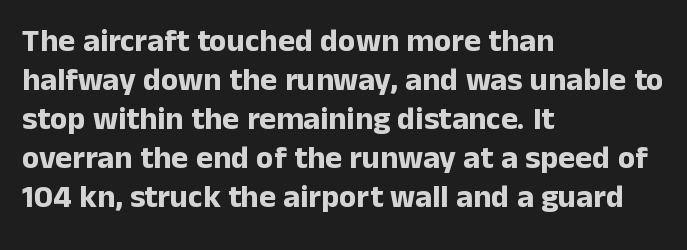
{"serif": "no", "italic": "no", "bold": "yes", "weight": "bold", "width": "normal", "stroke_contrast": "low", "x_height": "medium", "monospaced": "no", "underline": "no", "align": "left", "line_spacing_ratio": 1.22, "letter_spacing": "normal", "letter_spacing_em": 0.0, "glyph_px": 32}
